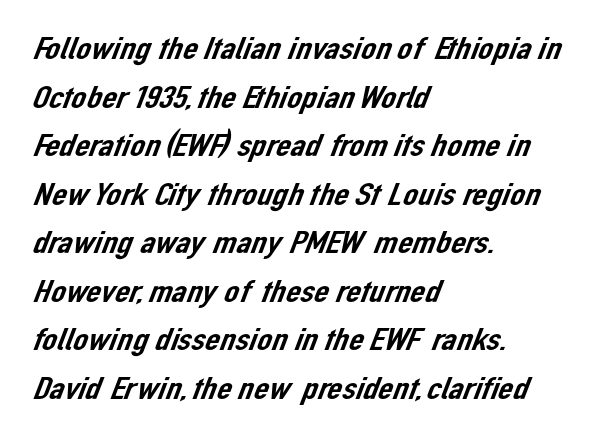
The image shows 33 px sans-serif type; set left-aligned, normal line spacing (1.47x), normal letter spacing, not underlined; low stroke contrast and a medium x-height.
